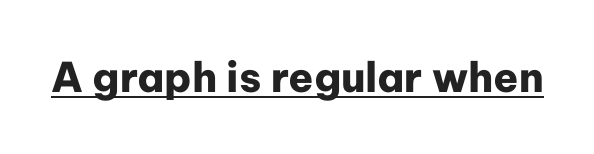
The image shows 41 px heavy sans-serif type, upright; set normal letter spacing, underlined; low stroke contrast and a medium x-height.
